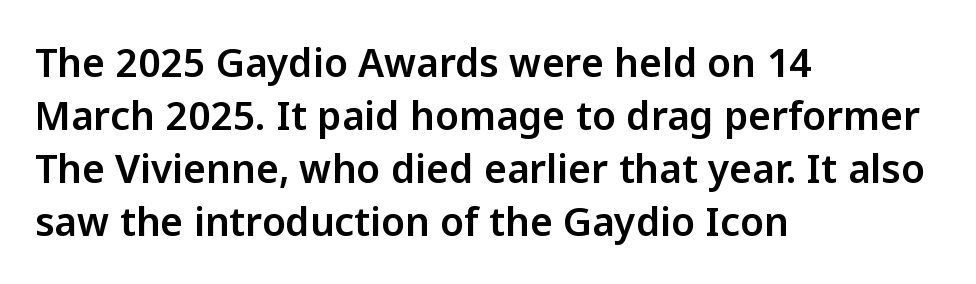
The image shows 39 px sans-serif type, upright; set left-aligned, normal line spacing (1.36x), normal letter spacing, not underlined; low stroke contrast and a medium x-height.
